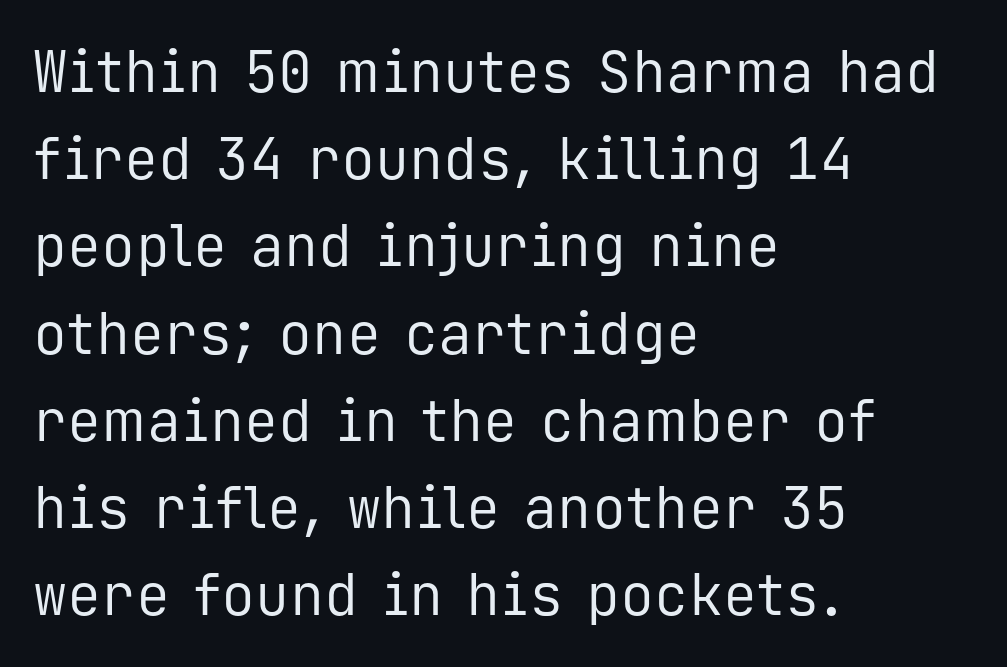
The image shows 57 px regular-weight sans-serif type, upright, monospaced; set left-aligned, normal line spacing (1.53x), normal letter spacing, not underlined; low stroke contrast and a medium x-height.
